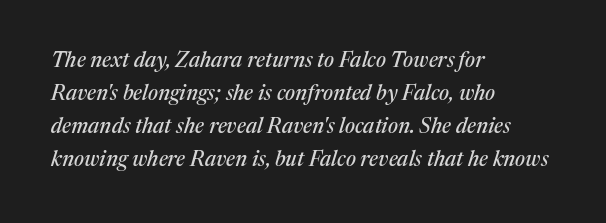
The rag falls on the right side of this text block. The horizontal fit of the characters is conventional and even. Characters are canted at an angle relative to the baseline's perpendicular. The space directly below the letters is spotless. If you measured baseline to baseline, you'd find a middling distance.
